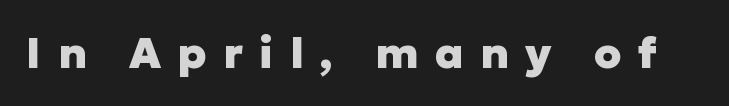
This rendering widens character spacing well past its baseline value. Underlining? Definitely not there. Each letter's strokes conclude bluntly, with no projecting serifs. Varying glyph widths throughout — classic text-font behaviour. Rendered with straight, roman letterforms. On the weight axis this lands at bold, roughly 700.
